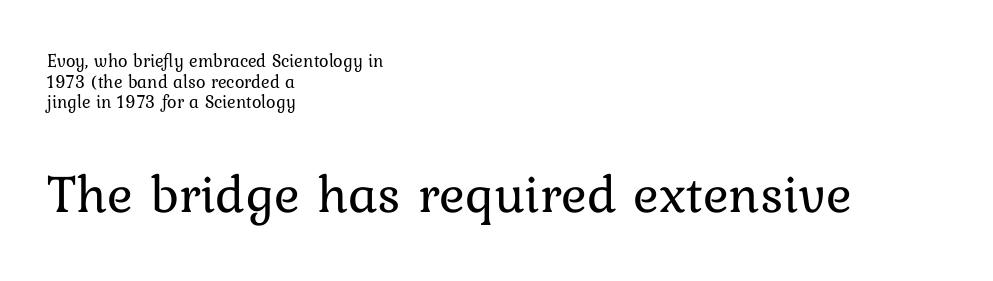
{"italic": "no", "bold": "no", "weight": "regular", "width": "normal", "stroke_contrast": "low", "x_height": "medium", "monospaced": "no", "underline": "no", "align": "left", "line_spacing": "tight", "line_spacing_ratio": 1.15, "letter_spacing": "normal", "letter_spacing_em": 0.0, "larger_block": "second", "size_ratio": 3.0, "glyph_px": 54}
